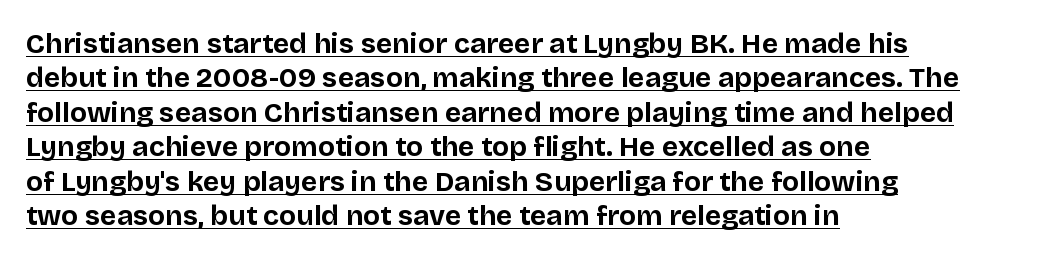
What stands out about the letter spacing? Nothing — it is the standard amount. Each letter keeps its own natural width here, so spacing adapts to shape. Is this a sans? Yes — the strokes have no serifs. All the whitespace from short lines collects on the right.
